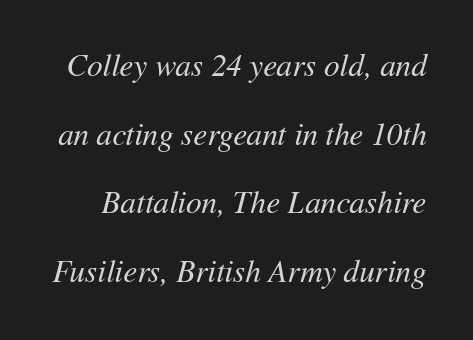
Spacing verdict: proportional, widths tailored to each character. Each word holds together tightly as a unit, with standard inter-letter gaps. The typeface has the unassuming heft of standard copy or less. Rule under the text: the space is simply empty. The designer dialed line spacing up above the default. The rendering applies a slant to the glyphs.
